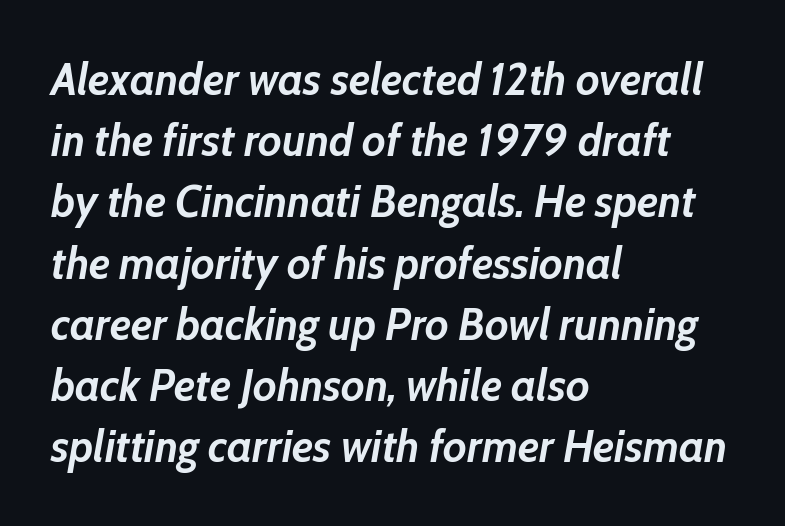
Q: Is the text bold? A: Yes.
Q: Is the text italic (slanted)? A: Yes, it leans right by about 10 degrees.
Q: Is the text underlined? A: No.
Q: How is the paragraph aligned? A: Left-aligned.
Q: Is the spacing between letters normal or unusually wide? A: Normal.
Q: Is the spacing between lines tight, normal or loose? A: Normal.
Q: Width (condensed, normal, or wide)? A: Normal.
Q: Stroke contrast? A: Low.
Q: x-height? A: Medium.
Q: Monospaced? A: No.
